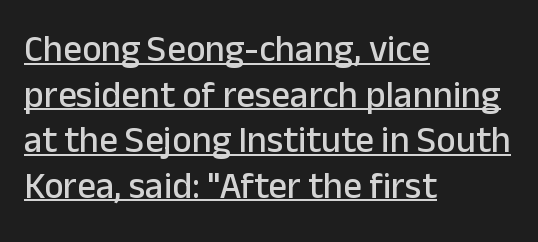
Does a line run under the words? Yes, clearly. You can tell from the bare stems that sans-serif type was used. Character widths vary here, with narrow letters taking less room than wide ones. Tall strokes in this sample are plumb rather than angled. Short and long lines alike share a common starting point at left. This sample uses plain, unmodified letter spacing.
